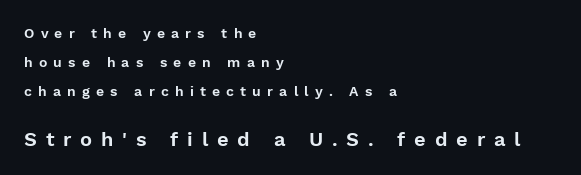
{"italic": "no", "underline": "no", "align": "left", "line_spacing": "loose", "line_spacing_ratio": 2.06, "letter_spacing": "wide", "letter_spacing_em": 0.44, "larger_block": "second", "size_ratio": 1.43, "glyph_px": 20}
